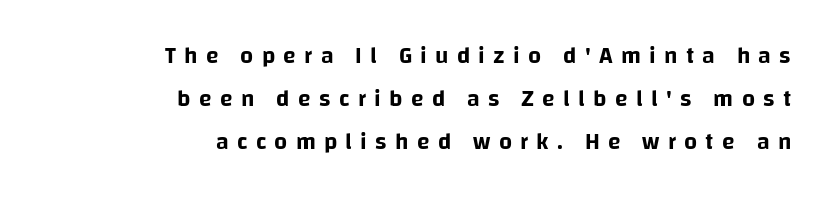
Just letters on the line, the space beneath them empty. Visually the block forms a straight wall on the right and a jagged coastline on the left. Does the lettering tilt? It doesn't — this is upright. There is plenty of visible air inserted between adjacent glyphs.
